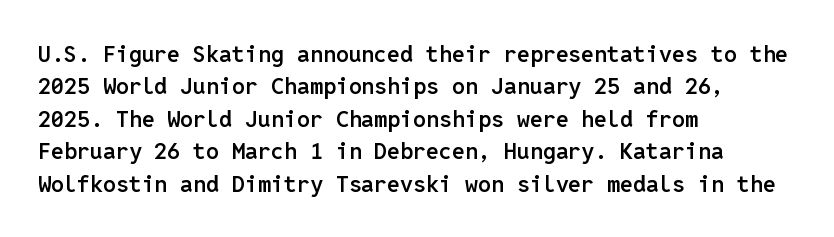
{"italic": "no", "bold": "semi", "underline": "no", "align": "left", "line_spacing": "normal", "line_spacing_ratio": 1.41, "letter_spacing": "normal", "letter_spacing_em": 0.0, "glyph_px": 23}
